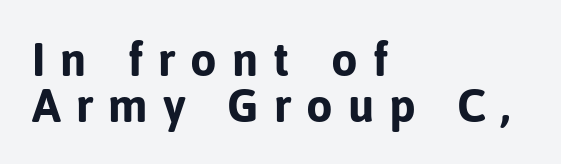
Q: Is the text bold? A: Yes.
Q: Is the text italic (slanted)? A: No, it is upright.
Q: Is the typeface a serif or a sans-serif typeface? A: Sans-serif.
Q: Is the text underlined? A: No.
Q: How is the paragraph aligned? A: Left-aligned.
Q: Is the spacing between letters normal or unusually wide? A: Unusually wide.
Q: Is the spacing between lines tight, normal or loose? A: Tight.
Q: Width (condensed, normal, or wide)? A: Normal.
Q: Stroke contrast? A: Low.
Q: x-height? A: Medium.
Q: Monospaced? A: No.
